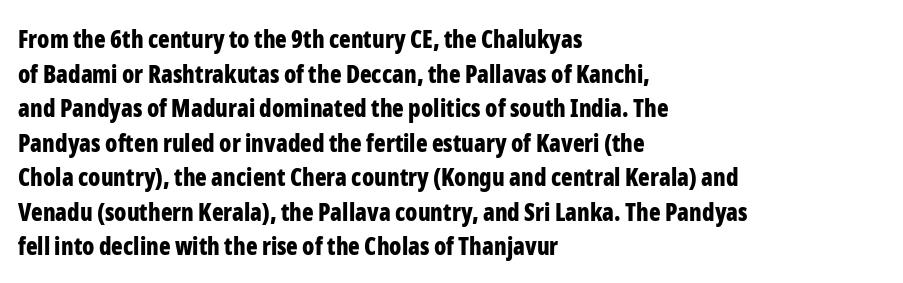
Q: Is the text bold? A: Yes.
Q: Is the text italic (slanted)? A: No, it is upright.
Q: Is the text underlined? A: No.
Q: How is the paragraph aligned? A: Left-aligned.
Q: Is the spacing between letters normal or unusually wide? A: Normal.
Q: Is the spacing between lines tight, normal or loose? A: Normal.
